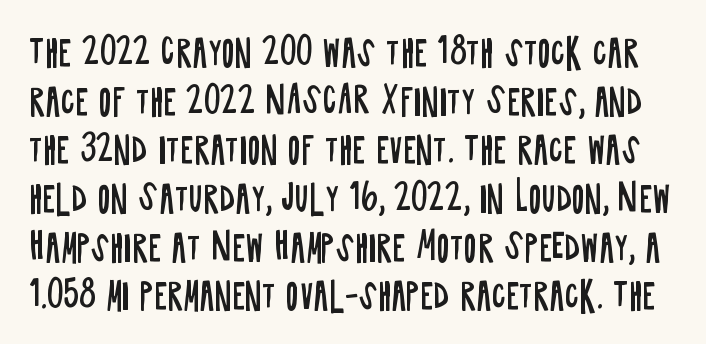
{"serif": "no", "italic": "no", "bold": "no", "weight": "regular", "width": "condensed", "stroke_contrast": "low", "x_height": "large", "monospaced": "no", "underline": "no", "line_spacing": "normal", "line_spacing_ratio": 1.39, "letter_spacing": "normal", "letter_spacing_em": 0.0, "glyph_px": 35}
